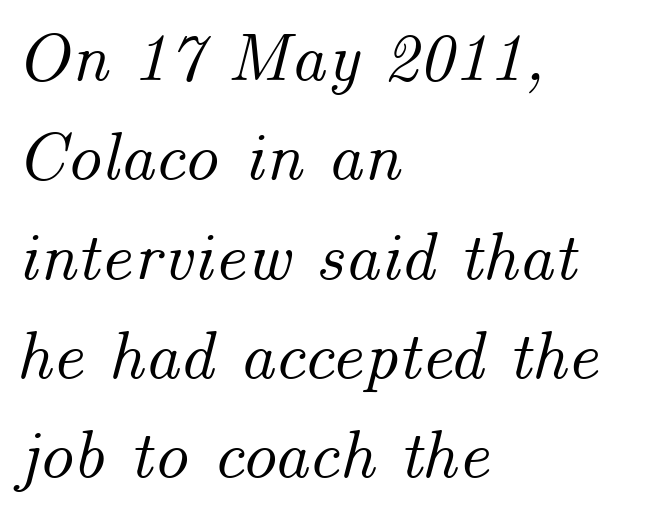
The image shows 69 px text type, italic (leaning right); set left-aligned, normal line spacing (1.44x), normal letter spacing, not underlined; medium stroke contrast and a small x-height.
